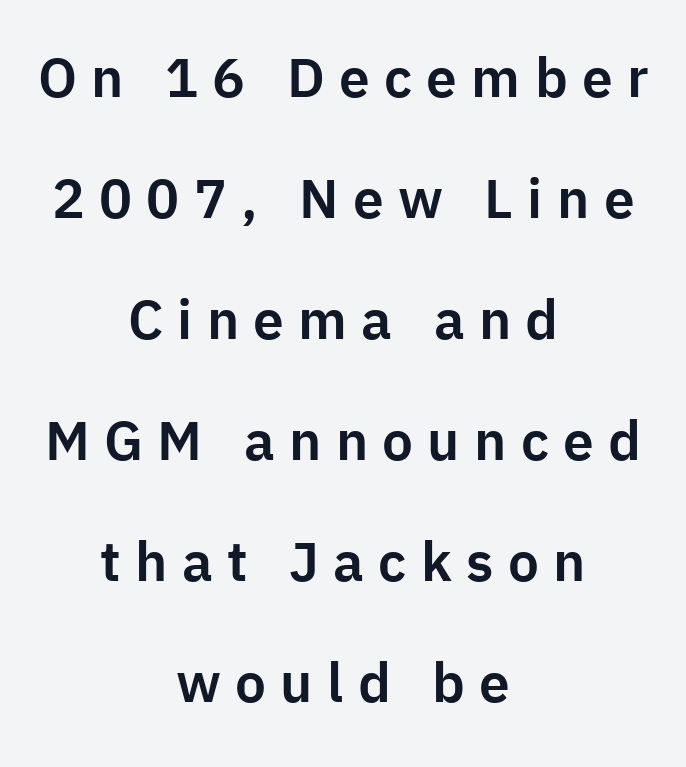
{"serif": "no", "italic": "no", "width": "normal", "stroke_contrast": "low", "x_height": "medium", "monospaced": "no", "underline": "no", "align": "center", "line_spacing": "loose", "line_spacing_ratio": 2.2, "letter_spacing": "wide", "letter_spacing_em": 0.26, "glyph_px": 55}
